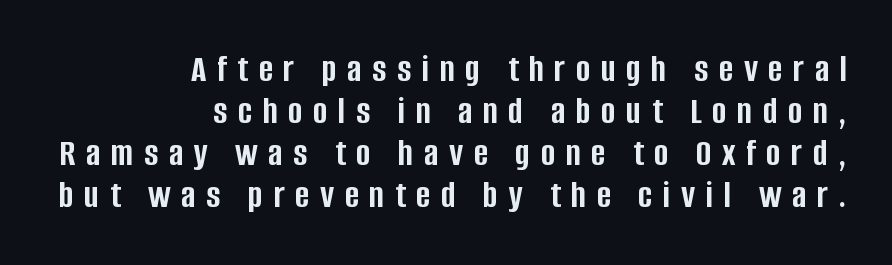
{"serif": "no", "italic": "no", "bold": "yes", "weight": "semibold", "width": "condensed", "stroke_contrast": "low", "x_height": "large", "monospaced": "no", "underline": "no", "align": "right", "line_spacing": "tight", "line_spacing_ratio": 1.08, "letter_spacing": "wide", "letter_spacing_em": 0.27, "glyph_px": 39}
